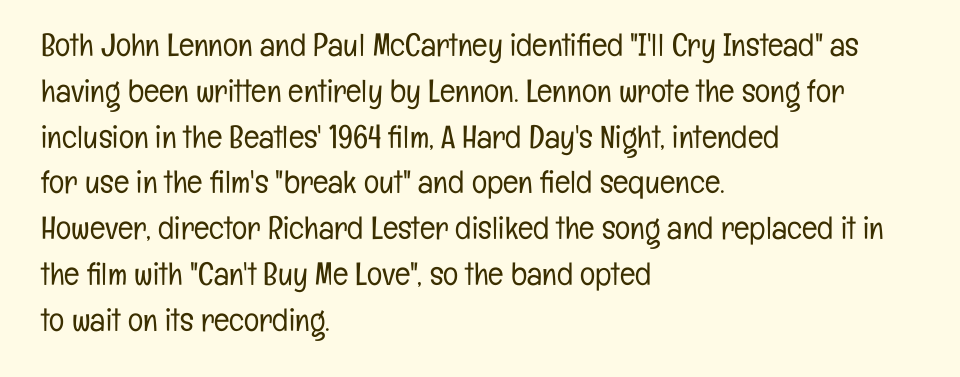
The space directly below the letters is spotless. The letters advance in unequal steps, a hallmark of proportional type. Short note: letters normally spaced. Baseline-to-baseline distance is the conventional proportion of letter height. Stems here are at most as thick as an everyday book face.
